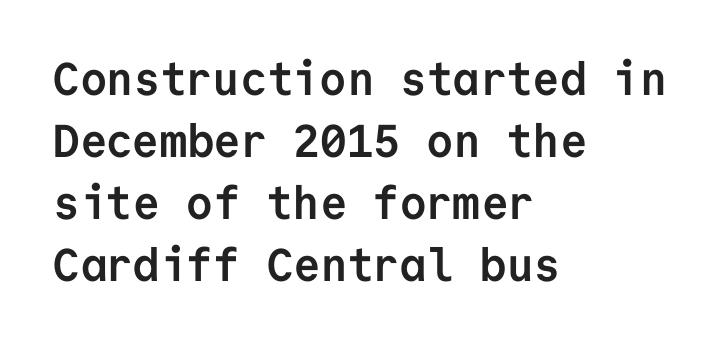
{"serif": "no", "italic": "no", "bold": "yes", "weight": "semibold", "width": "normal", "stroke_contrast": "low", "x_height": "medium", "monospaced": "yes", "underline": "no", "align": "left", "line_spacing": "normal", "line_spacing_ratio": 1.35, "letter_spacing": "normal", "letter_spacing_em": 0.0, "glyph_px": 46}
